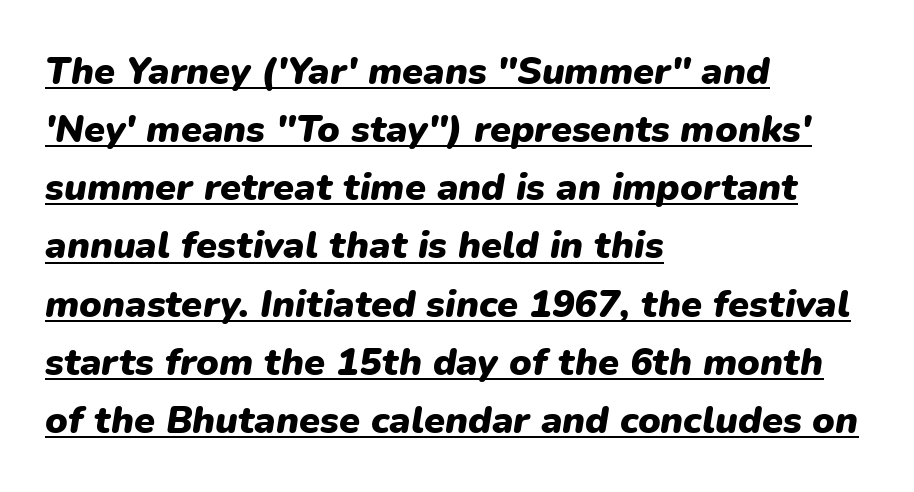
Successive baselines arrive at the customary interval. This rendering leaves character spacing at its baseline value. Characters are canted at an angle relative to the baseline's perpendicular. Is this a fixed-width face? No — the glyphs have proportional, varying widths.
